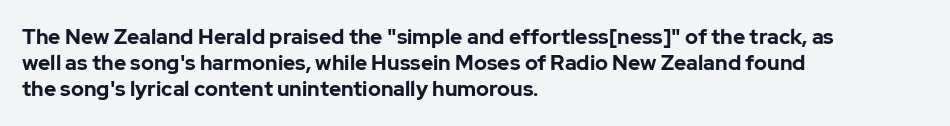
The image shows 21 px bold type, upright; set left-aligned, line spacing 1.24x, normal letter spacing, not underlined.
